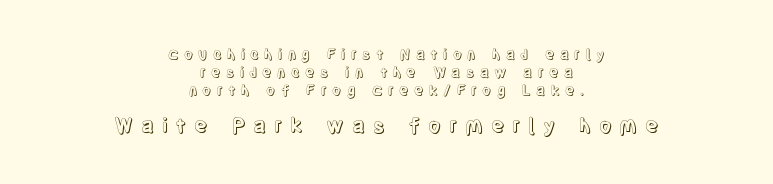
{"italic": "no", "underline": "no", "align": "center", "line_spacing": "normal", "line_spacing_ratio": 1.27, "letter_spacing": "wide", "letter_spacing_em": 0.37, "larger_block": "second", "size_ratio": 1.43, "glyph_px": 20}
